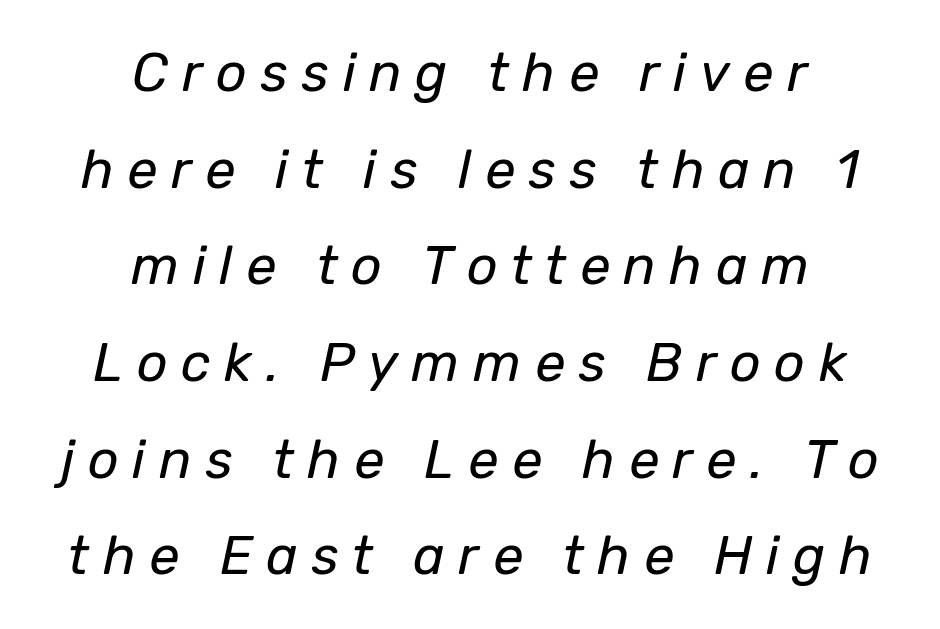
Compared with a typical body face, this is equally light or lighter still. The space beneath each line is pristine and unruled. These lines were composed using italics. Looks like regular typesetting: each glyph gets only the width it needs. Both edges are ragged and mirror each other, which tells us the setting is centered.
